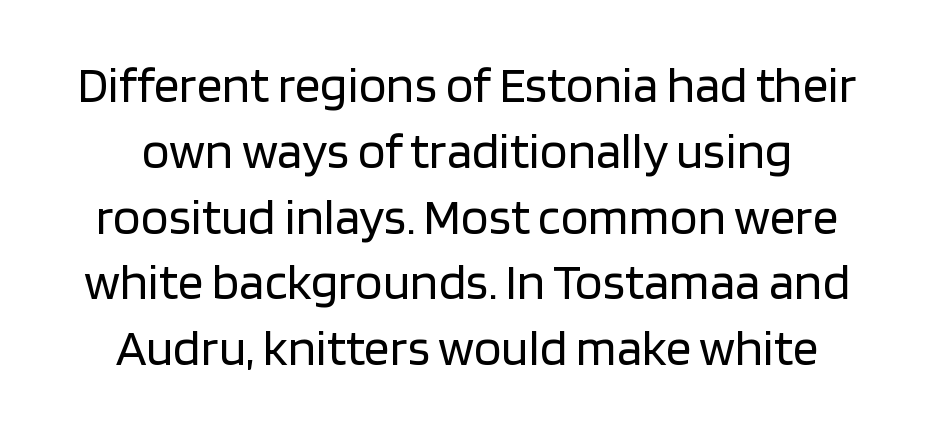
The image shows 51 px regular-weight sans-serif type, upright; set centered, normal line spacing (1.29x), normal letter spacing, not underlined; low stroke contrast and a large x-height.
